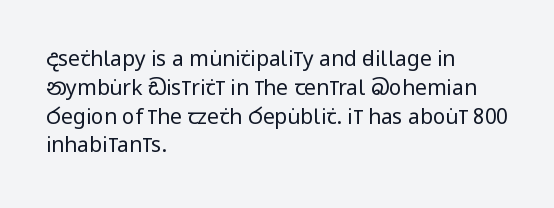
The image shows 21 px text type, upright; set left-aligned, normal line spacing (1.37x), normal letter spacing, not underlined.
